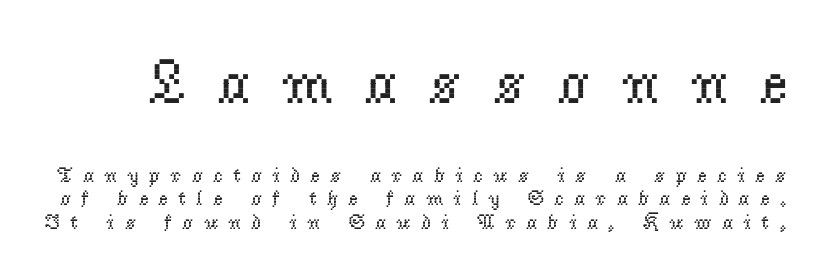
{"serif": "yes", "italic": "no", "bold": "no", "weight": "regular", "width": "normal", "stroke_contrast": "low", "x_height": "small", "monospaced": "no", "underline": "no", "line_spacing": "tight", "line_spacing_ratio": 1.12, "letter_spacing": "wide", "letter_spacing_em": 0.48, "larger_block": "first", "size_ratio": 3.0, "glyph_px": 63}
